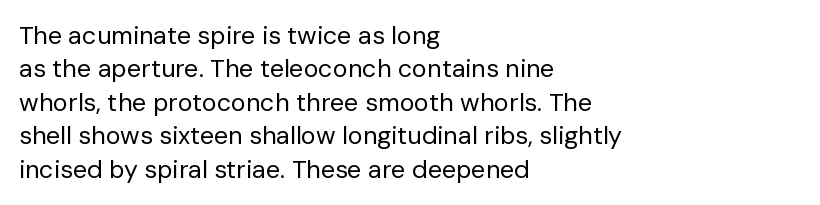
{"italic": "no", "bold": "no", "underline": "no", "align": "left", "line_spacing": "normal", "line_spacing_ratio": 1.34, "letter_spacing": "normal", "letter_spacing_em": 0.0, "glyph_px": 25}
